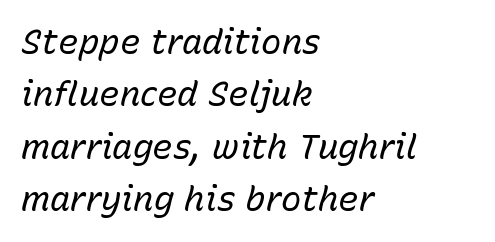
Q: Is the text bold? A: No.
Q: Is the text italic (slanted)? A: Yes, it leans right by about 15 degrees.
Q: Is the text underlined? A: No.
Q: How is the paragraph aligned? A: Left-aligned.
Q: Is the spacing between letters normal or unusually wide? A: Normal.
Q: Is the spacing between lines tight, normal or loose? A: Normal.
Q: Width (condensed, normal, or wide)? A: Normal.
Q: Stroke contrast? A: Low.
Q: x-height? A: Medium.
Q: Monospaced? A: No.
